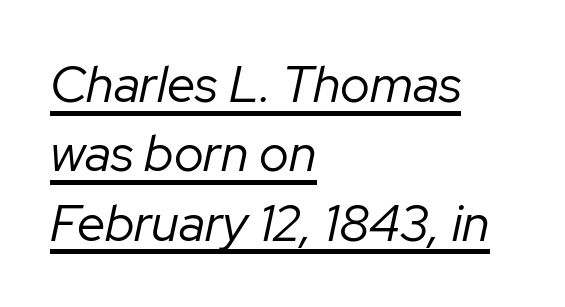
Q: Is the text bold? A: No.
Q: Is the text italic (slanted)? A: Yes, it leans right by about 12 degrees.
Q: Is the text underlined? A: Yes.
Q: How is the paragraph aligned? A: Left-aligned.
Q: Is the spacing between letters normal or unusually wide? A: Normal.
Q: Is the spacing between lines tight, normal or loose? A: Normal.
Q: Width (condensed, normal, or wide)? A: Normal.
Q: Stroke contrast? A: Low.
Q: x-height? A: Medium.
Q: Monospaced? A: No.
